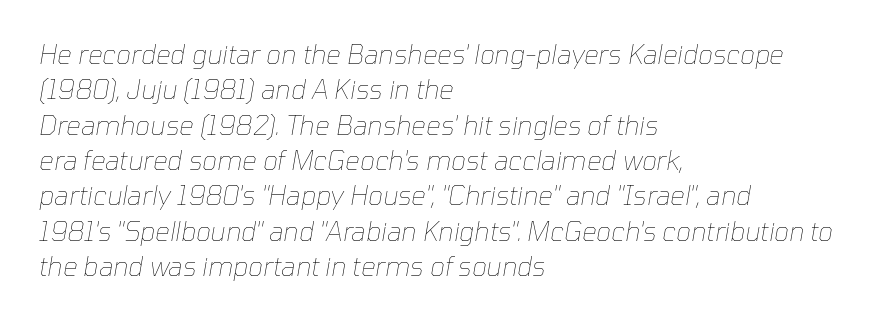
Rows of type keep a routine distance in the vertical direction. Reading down the block, your eye returns to a fixed left position each line. You can tell it's italic because the verticals aren't actually vertical. Underlining? Definitely not there. The face used here is rendered with its standard letterfit.
